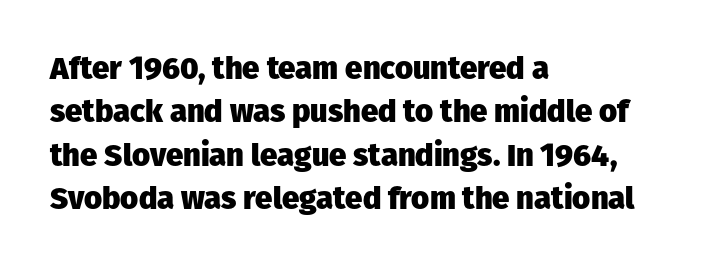
Q: Is the text bold? A: Yes.
Q: Is the text italic (slanted)? A: No, it is upright.
Q: Is the typeface a serif or a sans-serif typeface? A: Sans-serif.
Q: Is the text underlined? A: No.
Q: How is the paragraph aligned? A: Left-aligned.
Q: Is the spacing between letters normal or unusually wide? A: Normal.
Q: Is the spacing between lines tight, normal or loose? A: Normal.
Q: Width (condensed, normal, or wide)? A: Normal.
Q: Stroke contrast? A: Low.
Q: x-height? A: Medium.
Q: Monospaced? A: No.
